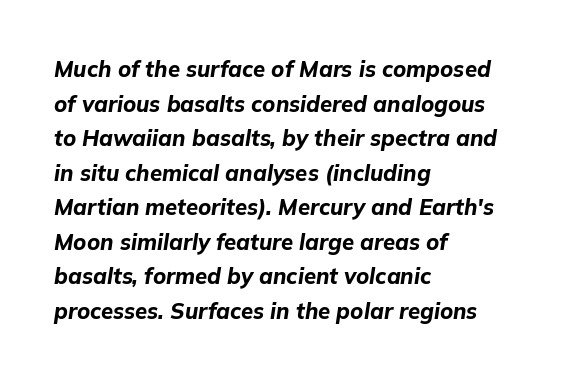
A typesetter would call this leading conventional body-copy spacing. The typography opts for an oblique posture over an upright one. Bold? Absolutely — the strokes are thick and heavy. One-word summary of the alignment: left. Words appear dense and cohesive because spacing is normal. The words here are not underlined.
